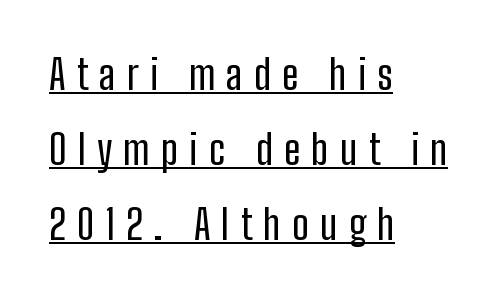
{"serif": "no", "italic": "no", "width": "condensed", "stroke_contrast": "low", "x_height": "medium", "monospaced": "no", "underline": "yes", "align": "left", "line_spacing_ratio": 1.83, "letter_spacing": "wide", "letter_spacing_em": 0.27, "glyph_px": 41}
